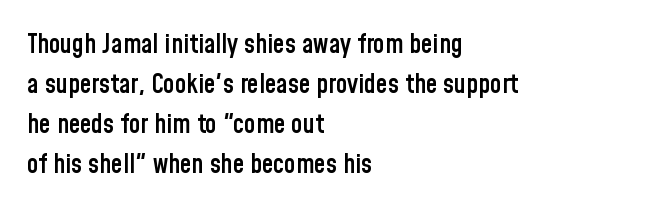
The image shows 26 px text type, upright; set left-aligned, normal line spacing (1.54x), normal letter spacing, not underlined.
